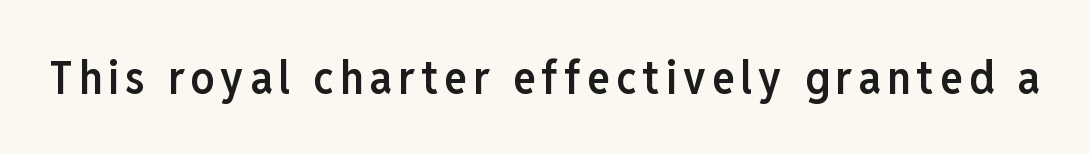
The image shows 47 px semibold, condensed sans-serif type, upright; set not underlined; low stroke contrast and a medium x-height.
